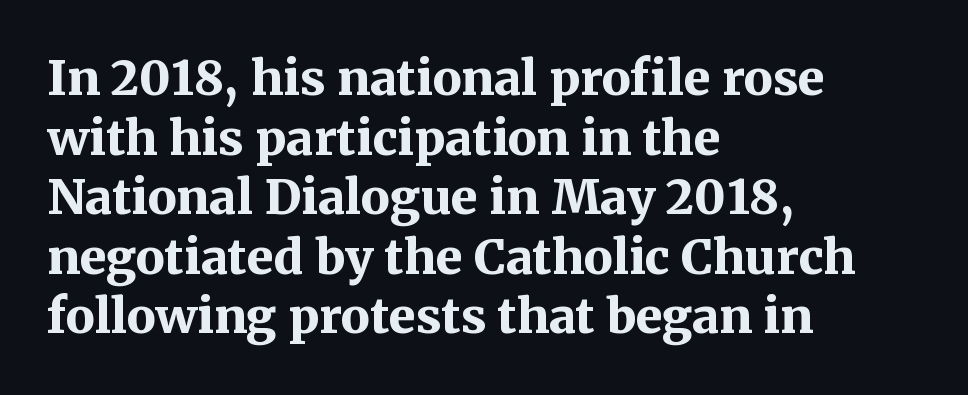
The lines in this sample share a left origin and differ only in where they stop. Thick stems and heavy bowls — unmistakably bold. Spacing verdict: proportional, widths tailored to each character. The passage shown has conventional tracking throughout.
